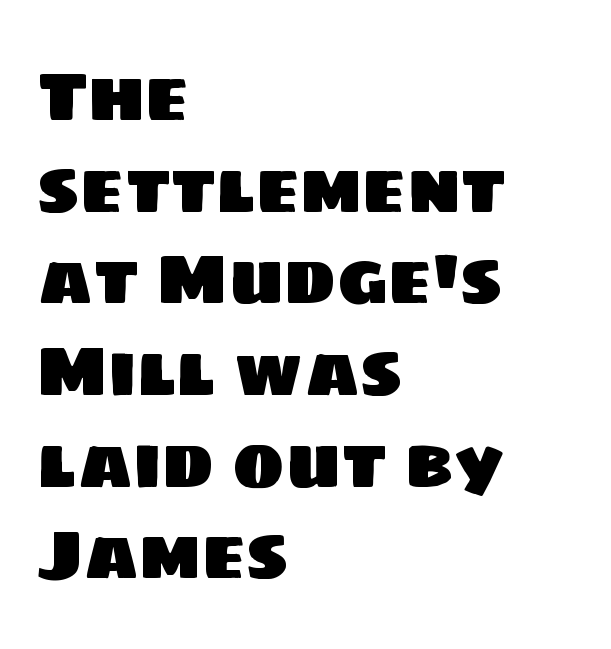
{"serif": "no", "width": "normal", "stroke_contrast": "low", "x_height": "large", "monospaced": "no", "underline": "no", "align": "left", "line_spacing": "normal", "line_spacing_ratio": 1.31, "letter_spacing": "normal", "letter_spacing_em": 0.0, "glyph_px": 70}
